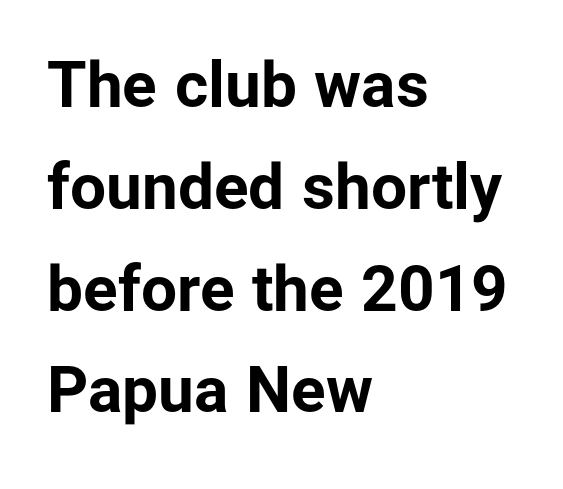
A student would call this left alignment; a typographer would say flush left, rag right. Successive baselines arrive at the customary interval. These lines carry a lot of weight — the face is fully bold. Is this a sans? Yes — the strokes have no serifs.
